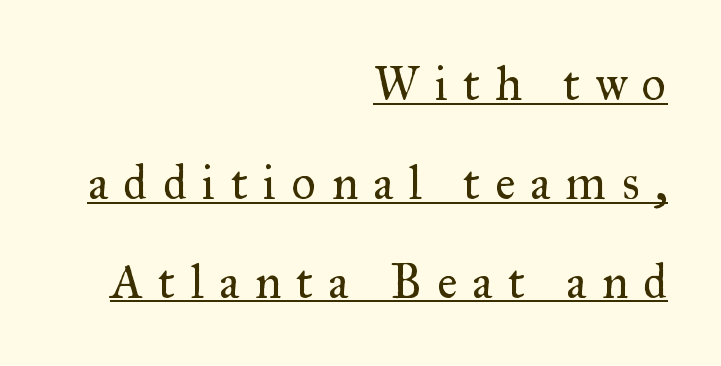
The image shows 48 px regular-weight serif type, upright; set right-aligned, loose line spacing (2.06x), unusually wide letter spacing (+0.32 em), underlined; medium stroke contrast and a small x-height.
